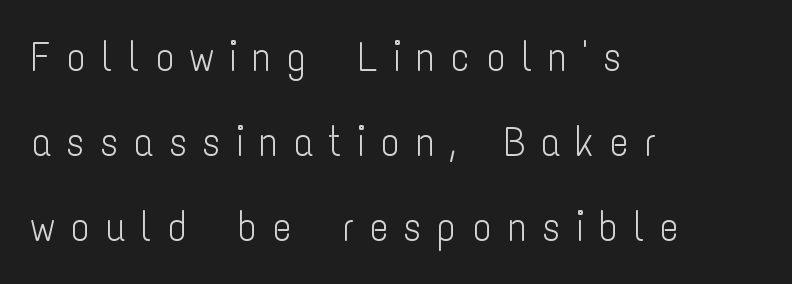
Where is the straight margin? On the left. The string is rendered with underlining switched off. Character widths vary here, with narrow letters taking less room than wide ones. The letterforms sit at book weight or below. Italic: no, the glyphs are upright roman.
